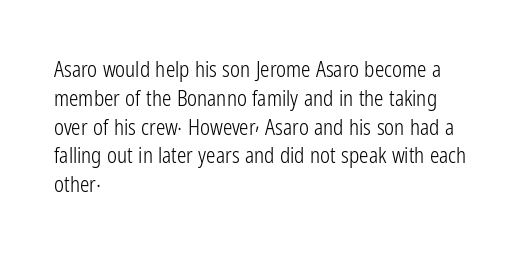
{"italic": "no", "bold": "no", "underline": "no", "align": "left", "line_spacing": "normal", "line_spacing_ratio": 1.37, "letter_spacing": "normal", "letter_spacing_em": 0.0, "glyph_px": 21}
